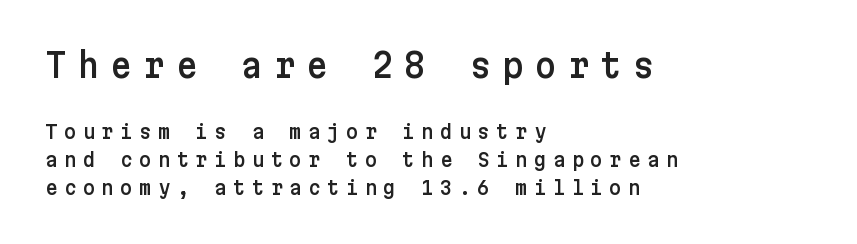
{"serif": "no", "italic": "no", "width": "normal", "stroke_contrast": "low", "x_height": "medium", "underline": "no", "align": "left", "line_spacing": "normal", "line_spacing_ratio": 1.47, "letter_spacing": "wide", "letter_spacing_em": 0.34, "larger_block": "first", "size_ratio": 1.74, "glyph_px": 33}
